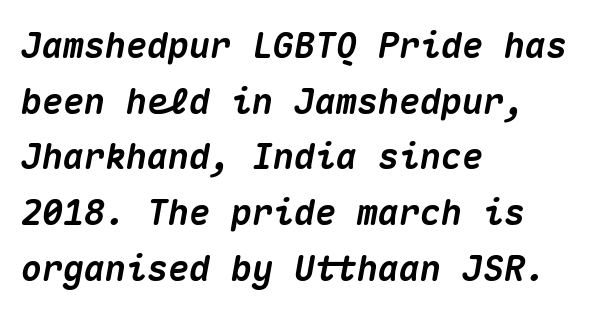
The image shows 35 px heavy type, italic (leaning right), monospaced; set left-aligned, normal line spacing (1.59x), normal letter spacing, not underlined; medium stroke contrast and a medium x-height.
